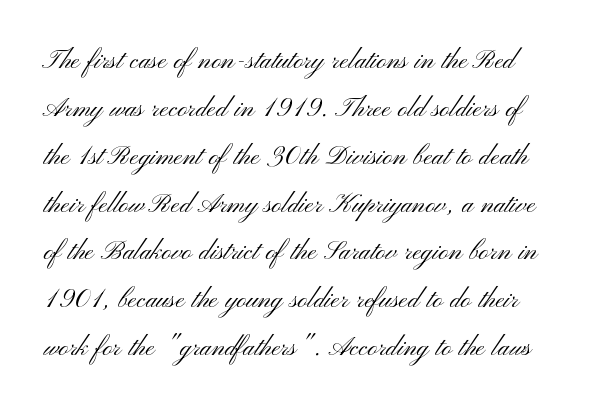
Q: Is the text bold? A: No.
Q: Is the text italic (slanted)? A: Yes.
Q: Is the typeface a serif or a sans-serif typeface? A: Sans-serif.
Q: Is the text underlined? A: No.
Q: Is the spacing between letters normal or unusually wide? A: Normal.
Q: Is the spacing between lines tight, normal or loose? A: Normal.
Q: Width (condensed, normal, or wide)? A: Wide.
Q: Stroke contrast? A: Medium.
Q: x-height? A: Small.
Q: Monospaced? A: No.
